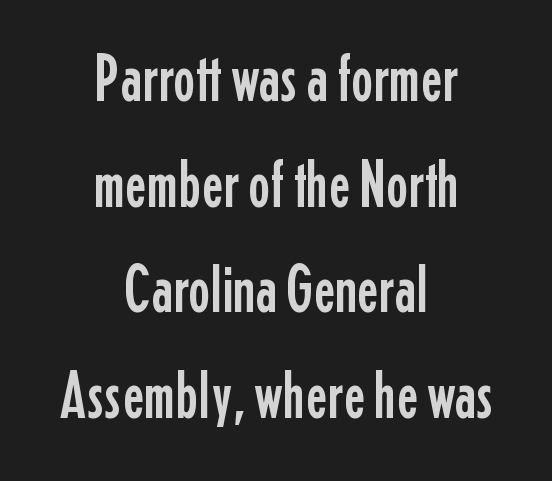
Notice how the stems are strictly vertical — no italics here. The horizontal fit of the characters is conventional and even. Proportional: the letters do not fall into vertical columns. One glance says typical: line gaps are just what's usual. These lines are composed in type without serifs. Descenders hang freely into open space.
